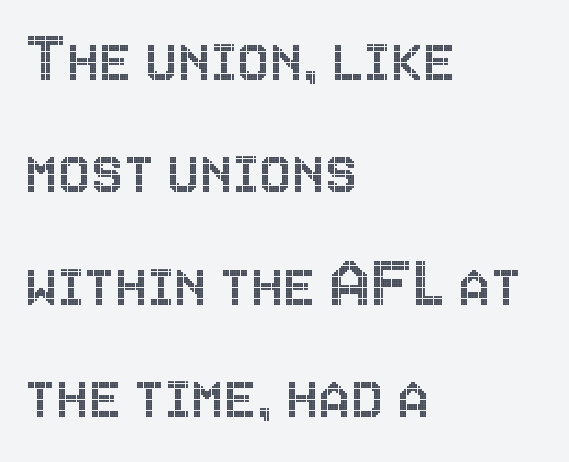
{"italic": "no", "width": "condensed", "x_height": "large", "monospaced": "no", "underline": "no", "align": "left", "line_spacing": "normal", "line_spacing_ratio": 1.54, "letter_spacing": "normal", "letter_spacing_em": 0.0, "glyph_px": 73}
